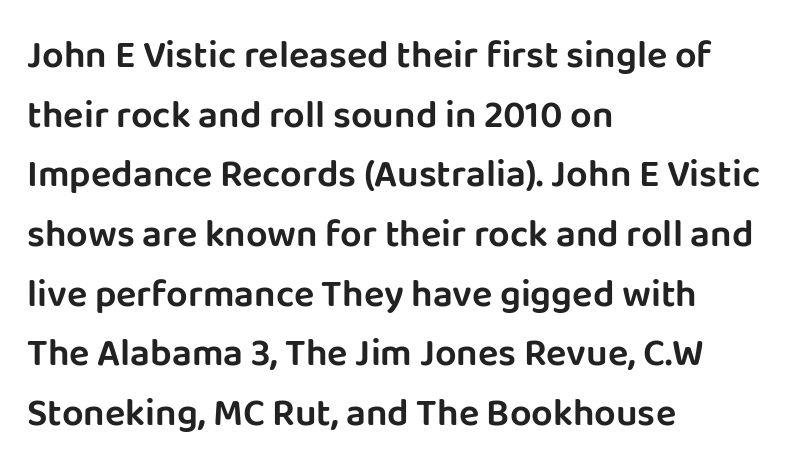
Q: Is the text italic (slanted)? A: No, it is upright.
Q: Is the typeface a serif or a sans-serif typeface? A: Sans-serif.
Q: Is the text underlined? A: No.
Q: How is the paragraph aligned? A: Left-aligned.
Q: Is the spacing between letters normal or unusually wide? A: Normal.
Q: Is the spacing between lines tight, normal or loose? A: Normal.
Q: Width (condensed, normal, or wide)? A: Normal.
Q: Stroke contrast? A: Low.
Q: x-height? A: Large.
Q: Monospaced? A: No.
